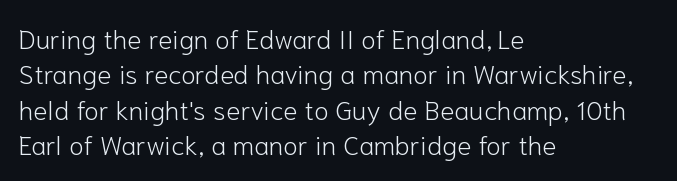
Q: Is the text bold? A: No.
Q: Is the text italic (slanted)? A: No, it is upright.
Q: Is the text underlined? A: No.
Q: How is the paragraph aligned? A: Left-aligned.
Q: Is the spacing between letters normal or unusually wide? A: Normal.
Q: Is the spacing between lines tight, normal or loose? A: Normal.
